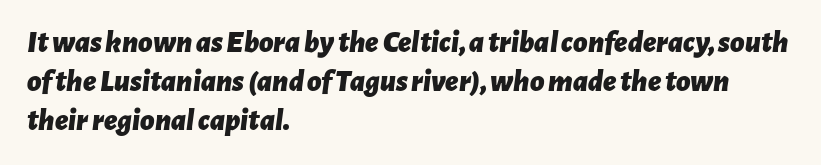
Q: Is the text bold? A: Yes.
Q: Is the text italic (slanted)? A: Yes, it leans right by about 7 degrees.
Q: Is the text underlined? A: No.
Q: How is the paragraph aligned? A: Left-aligned.
Q: Is the spacing between letters normal or unusually wide? A: Normal.
Q: Is the spacing between lines tight, normal or loose? A: Normal.
Q: Width (condensed, normal, or wide)? A: Normal.
Q: Stroke contrast? A: Low.
Q: x-height? A: Medium.
Q: Monospaced? A: No.
